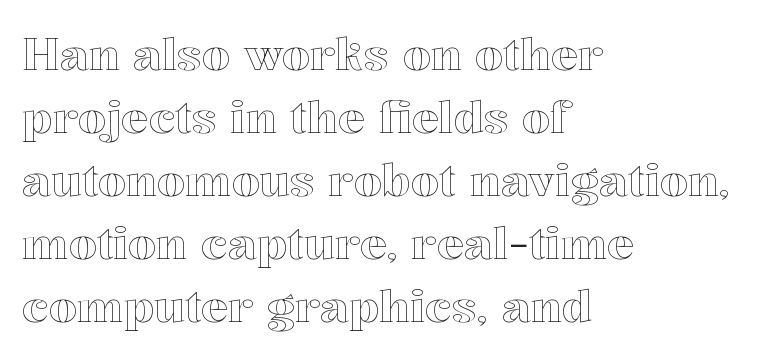
Q: Is the text italic (slanted)? A: No, it is upright.
Q: Is the text underlined? A: No.
Q: How is the paragraph aligned? A: Left-aligned.
Q: Is the spacing between letters normal or unusually wide? A: Normal.
Q: Is the spacing between lines tight, normal or loose? A: Normal.
Q: Width (condensed, normal, or wide)? A: Normal.
Q: x-height? A: Medium.
Q: Monospaced? A: No.
